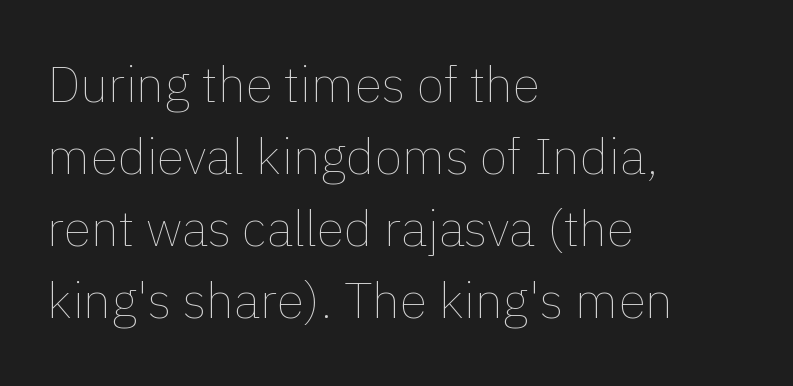
{"italic": "no", "bold": "no", "weight": "thin", "width": "normal", "stroke_contrast": "low", "x_height": "medium", "monospaced": "no", "underline": "no", "align": "left", "line_spacing": "normal", "line_spacing_ratio": 1.44, "letter_spacing": "normal", "letter_spacing_em": 0.0, "glyph_px": 50}
